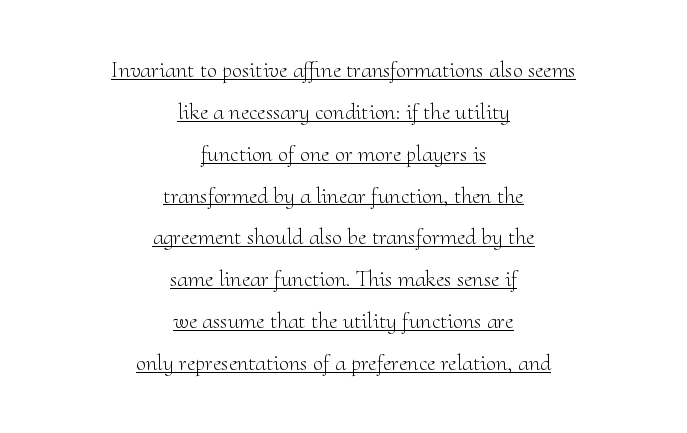
Visually the block forms a symmetrical silhouette, jagged on both flanks. Bold? No — there's no thickening of the strokes. Tall strokes in this sample are plumb rather than angled. You can see a thin bar hugging the bottom of the glyphs.
